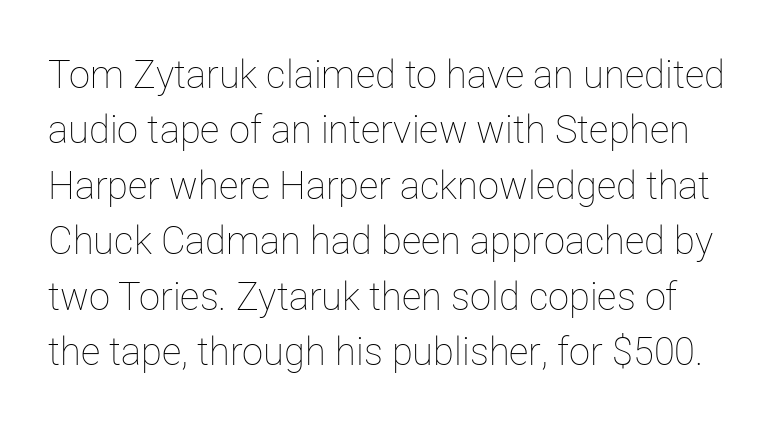
Rows of type keep a routine distance in the vertical direction. The strokes carry an ordinary text weight at most. Italic? Not at all — the glyphs are vertical. Caption: standard tracking, unaltered. Just letters on the line, the space beneath them empty. These lines are rendered in a variable-pitch font.
